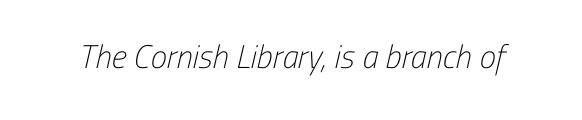
The image shows 33 px light, condensed sans-serif type; set normal letter spacing, not underlined; low stroke contrast and a medium x-height.
